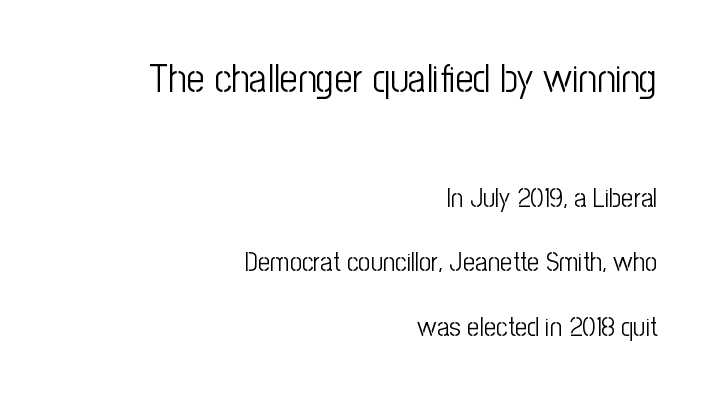
The image shows 40 px light, condensed sans-serif type, upright; set right-aligned, loose line spacing (2.38x), normal letter spacing, not underlined; the first (top) block is 1.48x larger; low stroke contrast and a medium x-height.
